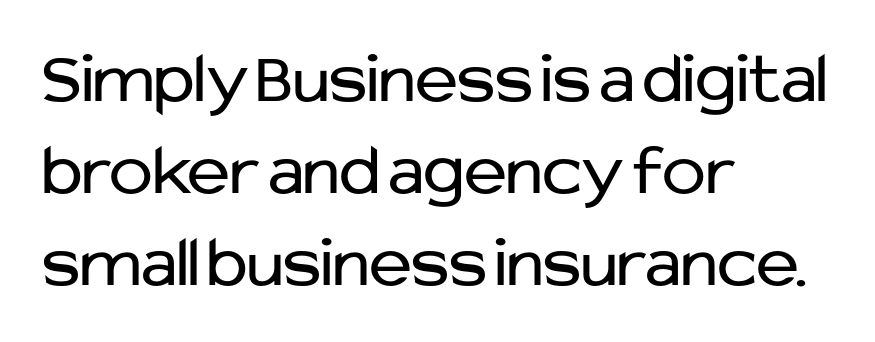
The letters sit at their default tracking, neither squeezed nor spread. All the whitespace from short lines collects on the right. Varying glyph widths throughout — classic text-font behaviour. Unlike a traditional serif, this face leaves its strokes unadorned. No heavy texture on the line: the type isn't bold. Whoever set this chose a conventional vertical rhythm.
